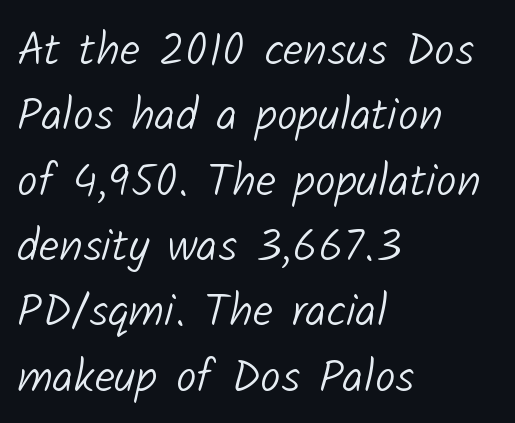
Lines of text with bare space underneath. A typesetter would call this proportional, since set widths differ per character. Weight: not bold — regular or lighter. Default kerning and tracking; the words read as compact shapes.
